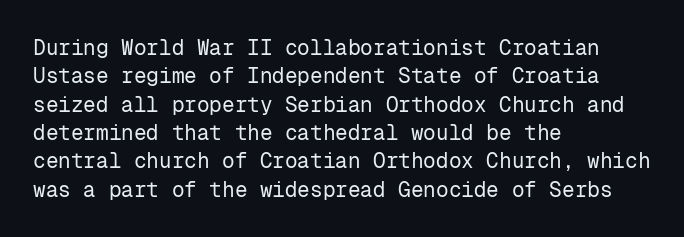
Q: Is the text bold? A: No.
Q: Is the text italic (slanted)? A: No, it is upright.
Q: Is the text underlined? A: No.
Q: How is the paragraph aligned? A: Left-aligned.
Q: Is the spacing between letters normal or unusually wide? A: Normal.
Q: Is the spacing between lines tight, normal or loose? A: Normal.
